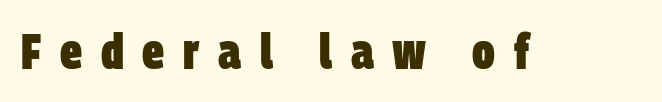
{"serif": "no", "bold": "yes", "weight": "heavy", "width": "condensed", "stroke_contrast": "low", "x_height": "large", "monospaced": "no", "underline": "no", "letter_spacing": "wide", "letter_spacing_em": 0.38, "glyph_px": 49}
